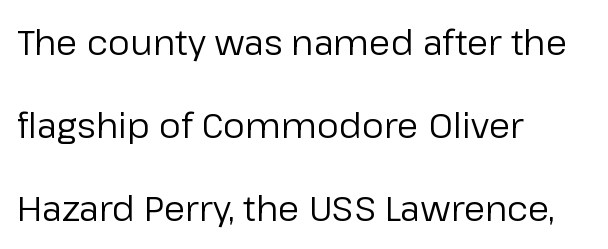
{"serif": "no", "italic": "no", "bold": "no", "weight": "regular", "width": "normal", "stroke_contrast": "low", "x_height": "medium", "monospaced": "no", "underline": "no", "align": "left", "line_spacing": "loose", "line_spacing_ratio": 2.37, "letter_spacing": "normal", "letter_spacing_em": 0.0, "glyph_px": 35}
